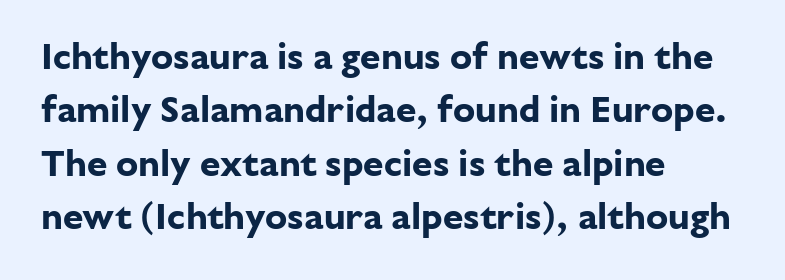
Q: Is the text bold? A: Yes.
Q: Is the text italic (slanted)? A: No, it is upright.
Q: Is the typeface a serif or a sans-serif typeface? A: Sans-serif.
Q: Is the text underlined? A: No.
Q: How is the paragraph aligned? A: Left-aligned.
Q: Is the spacing between letters normal or unusually wide? A: Normal.
Q: Is the spacing between lines tight, normal or loose? A: Normal.
Q: Width (condensed, normal, or wide)? A: Normal.
Q: Stroke contrast? A: Low.
Q: x-height? A: Medium.
Q: Monospaced? A: No.
